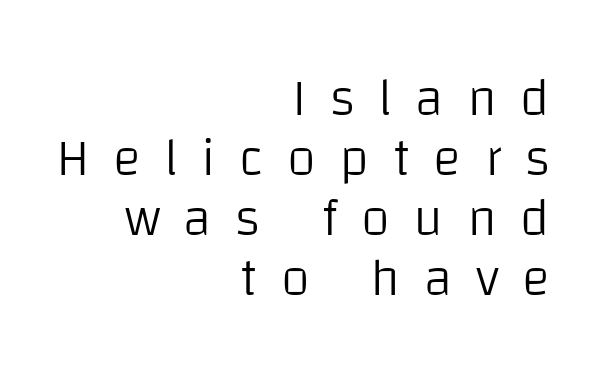
The image shows 53 px light sans-serif type, upright; set right-aligned, tight line spacing (1.13x), unusually wide letter spacing (+0.44 em), not underlined; low stroke contrast and a large x-height.
